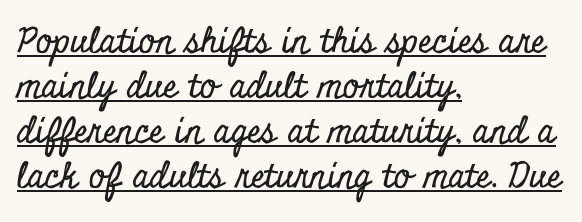
Q: Is the text italic (slanted)? A: Yes.
Q: Is the typeface a serif or a sans-serif typeface? A: Serif.
Q: Is the text underlined? A: Yes.
Q: How is the paragraph aligned? A: Left-aligned.
Q: Is the spacing between letters normal or unusually wide? A: Normal.
Q: Is the spacing between lines tight, normal or loose? A: Normal.
Q: Width (condensed, normal, or wide)? A: Condensed.
Q: Stroke contrast? A: Low.
Q: x-height? A: Small.
Q: Monospaced? A: No.
